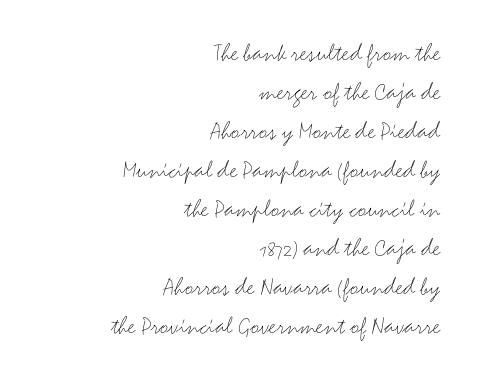
Q: Is the text bold? A: No.
Q: Is the text italic (slanted)? A: Yes.
Q: Is the text underlined? A: No.
Q: How is the paragraph aligned? A: Right-aligned.
Q: Is the spacing between letters normal or unusually wide? A: Normal.
Q: Is the spacing between lines tight, normal or loose? A: Normal.
